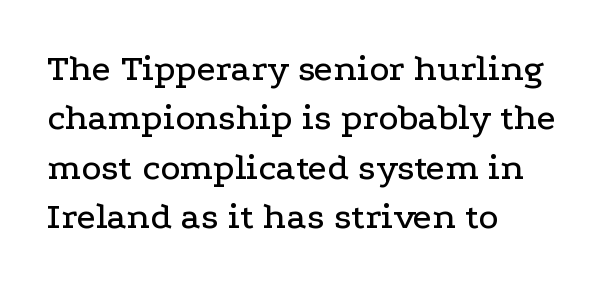
Whoever set this chose a conventional vertical rhythm. These lines are set flush left with a ragged right edge. Between one letter and the next there's only the usual sliver of space. Is this a fixed-width face? No — the glyphs have proportional, varying widths. Posture: vertical.
